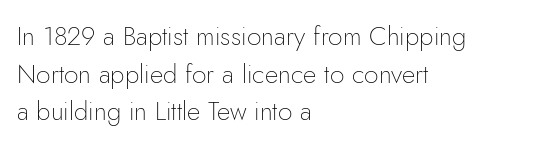
The image shows 26 px text type, upright; set left-aligned, normal line spacing (1.45x), normal letter spacing, not underlined.
